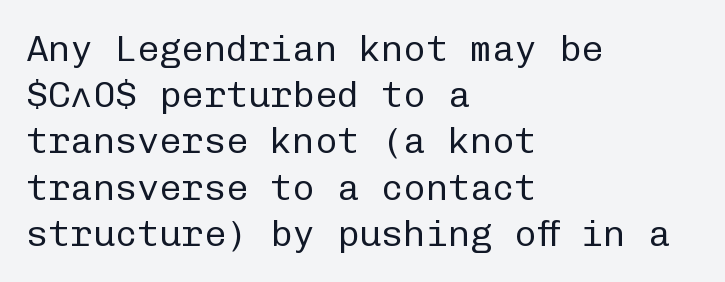
The image shows 37 px regular-weight sans-serif type, upright, monospaced; set left-aligned, normal line spacing (1.25x), normal letter spacing, not underlined; low stroke contrast and a medium x-height.
